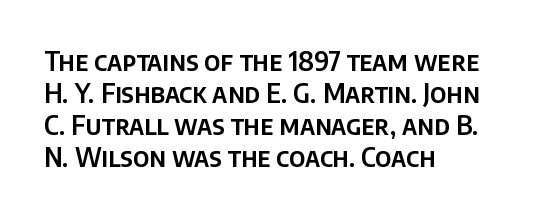
{"italic": "no", "underline": "no", "align": "left", "line_spacing_ratio": 1.23, "letter_spacing": "normal", "letter_spacing_em": 0.0, "glyph_px": 26}
